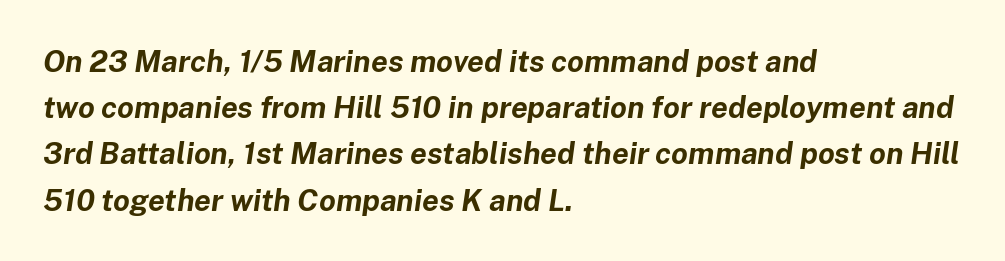
Each new line begins a customary step beneath the previous one. The letters are slanted; this is an italic face. A typesetter would call this proportional, since set widths differ per character. The type is set solid horizontally, with unmodified tracking.
